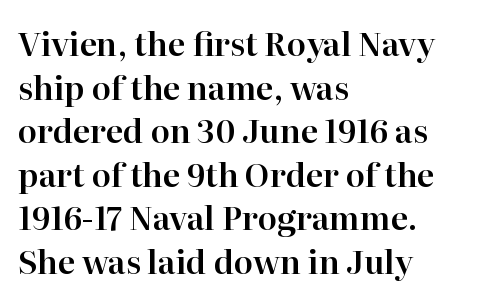
{"serif": "yes", "italic": "no", "width": "normal", "stroke_contrast": "high", "x_height": "medium", "monospaced": "no", "underline": "no", "align": "left", "line_spacing": "normal", "line_spacing_ratio": 1.36, "letter_spacing": "normal", "letter_spacing_em": 0.0, "glyph_px": 32}
